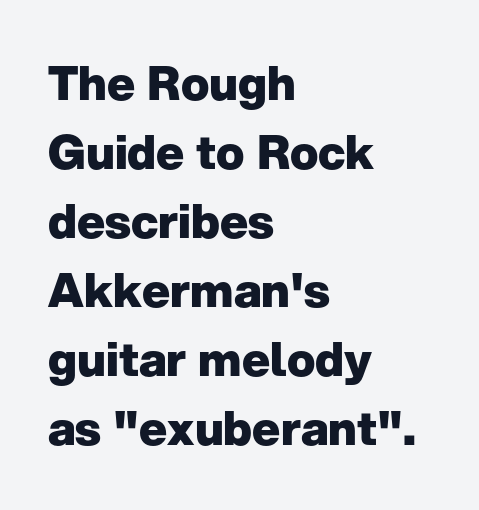
Q: Is the text bold? A: Yes.
Q: Is the text italic (slanted)? A: No, it is upright.
Q: Is the typeface a serif or a sans-serif typeface? A: Sans-serif.
Q: Is the text underlined? A: No.
Q: How is the paragraph aligned? A: Left-aligned.
Q: Is the spacing between letters normal or unusually wide? A: Normal.
Q: Is the spacing between lines tight, normal or loose? A: Normal.
Q: Width (condensed, normal, or wide)? A: Normal.
Q: Stroke contrast? A: Low.
Q: x-height? A: Medium.
Q: Monospaced? A: No.
